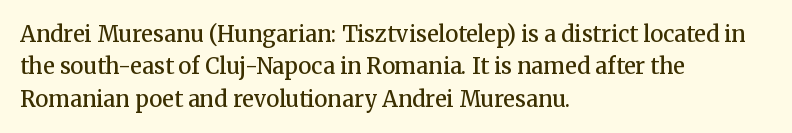
One glance says typical: line gaps are just what's usual. Type without underlining. The passage is arranged the way most books set body copy — flush left. The passage shown has conventional tracking throughout.
